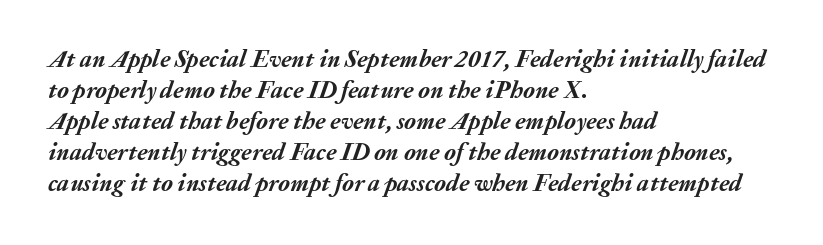
Just letters on the line, the space beneath them empty. Line beginnings align vertically; line endings do not. Students, note that the glyphs here touch the page at normal intervals. Look at the stroke-to-counter ratio: heavy, a bold. Rendered with sloped, italic letterforms. This block has exactly the height ordinary leading produces.
